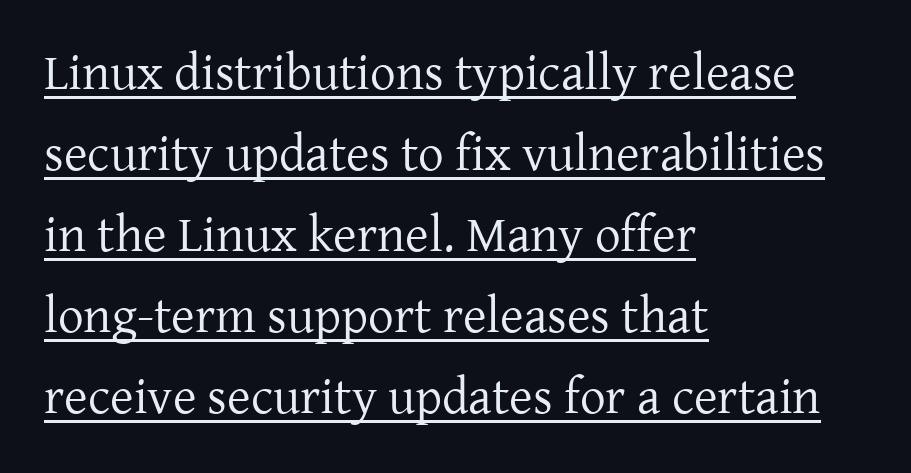
Q: Is the text bold? A: No.
Q: Is the text italic (slanted)? A: No, it is upright.
Q: Is the typeface a serif or a sans-serif typeface? A: Serif.
Q: Is the text underlined? A: Yes.
Q: How is the paragraph aligned? A: Left-aligned.
Q: Is the spacing between letters normal or unusually wide? A: Normal.
Q: Is the spacing between lines tight, normal or loose? A: Normal.
Q: Width (condensed, normal, or wide)? A: Normal.
Q: Stroke contrast? A: Low.
Q: x-height? A: Medium.
Q: Monospaced? A: No.
